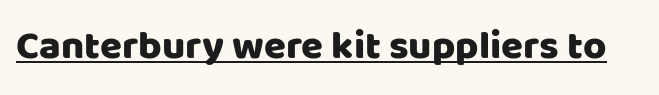
{"serif": "no", "italic": "no", "width": "normal", "stroke_contrast": "low", "x_height": "large", "monospaced": "no", "underline": "yes", "letter_spacing": "normal", "letter_spacing_em": 0.0, "glyph_px": 40}
